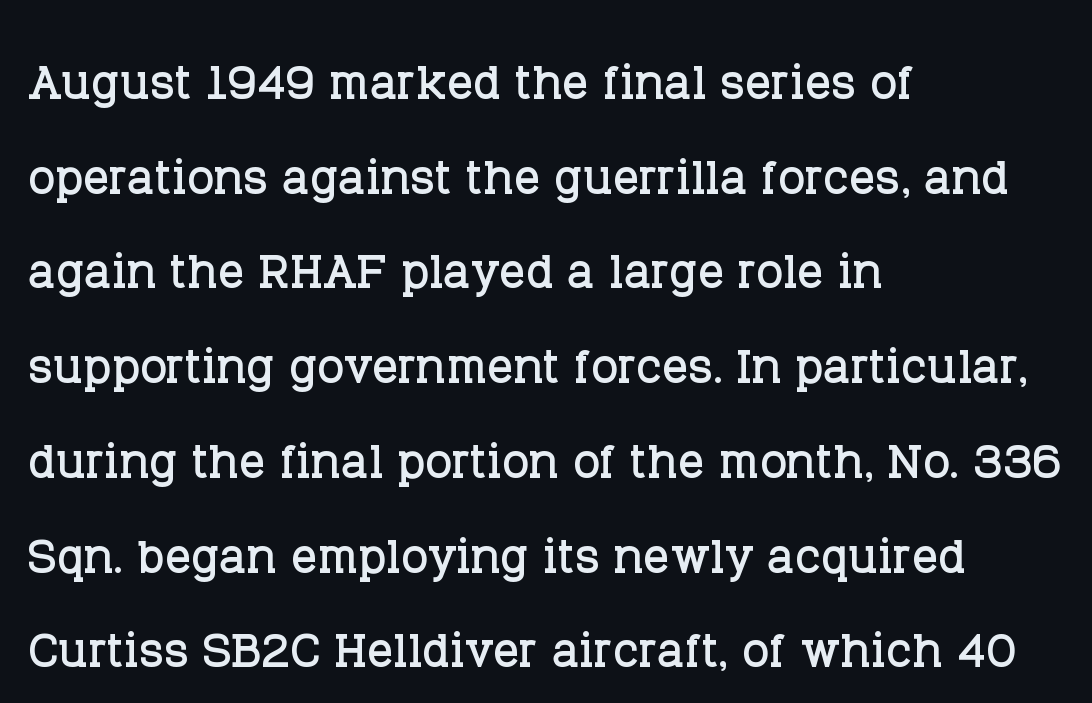
The image shows 64 px serif type, upright; set left-aligned, normal line spacing (1.48x), normal letter spacing, not underlined; low stroke contrast and a large x-height.
